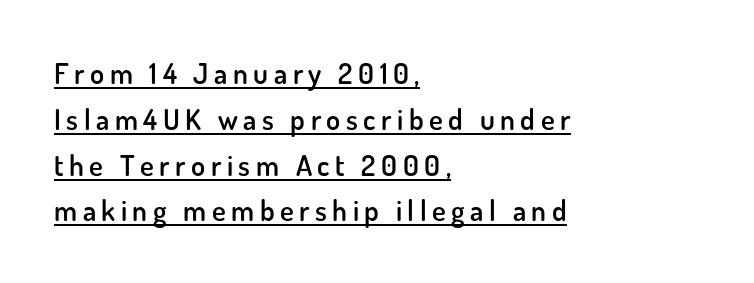
{"serif": "no", "italic": "no", "bold": "semi", "weight": "semibold", "width": "normal", "stroke_contrast": "low", "x_height": "small", "monospaced": "no", "underline": "yes", "align": "left", "line_spacing": "normal", "line_spacing_ratio": 1.58, "glyph_px": 29}
